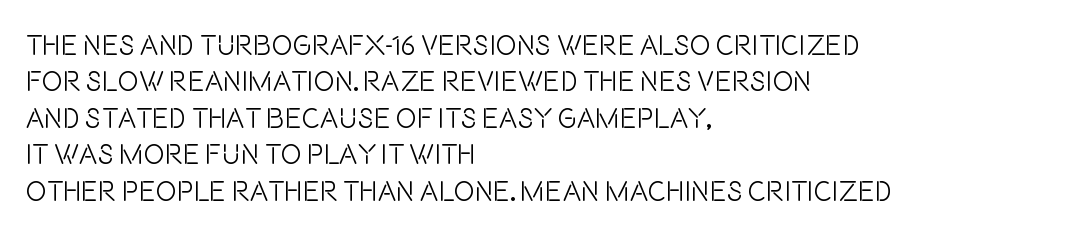
Q: Is the text bold? A: No.
Q: Is the text italic (slanted)? A: No, it is upright.
Q: Is the typeface a serif or a sans-serif typeface? A: Sans-serif.
Q: Is the text underlined? A: No.
Q: How is the paragraph aligned? A: Left-aligned.
Q: Is the spacing between letters normal or unusually wide? A: Normal.
Q: Is the spacing between lines tight, normal or loose? A: Normal.
Q: Width (condensed, normal, or wide)? A: Condensed.
Q: Stroke contrast? A: Low.
Q: x-height? A: Large.
Q: Monospaced? A: No.
